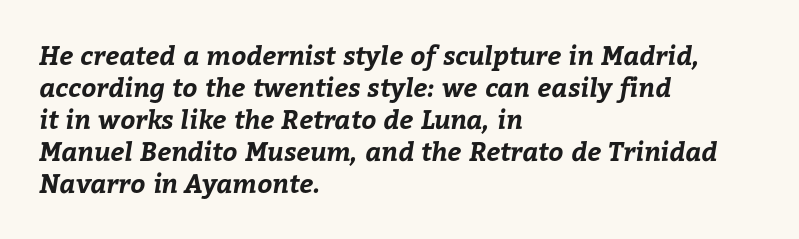
The space beneath each line is pristine and unruled. The compositor pushed each line to the left boundary. No extra tracking has been applied to these lines. Heavy, bold letterforms.
